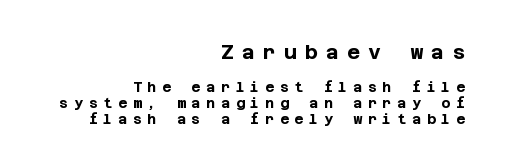
{"italic": "no", "bold": "yes", "underline": "no", "align": "right", "line_spacing": "tight", "line_spacing_ratio": 1.12, "letter_spacing": "wide", "letter_spacing_em": 0.4, "larger_block": "first", "size_ratio": 1.43, "glyph_px": 20}
